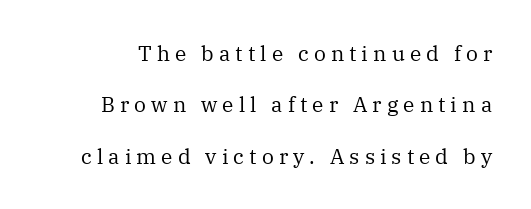
Stroke thickness stays within the range of a standard reading face or lighter. A bare baseline throughout the passage. In terms of posture, this sample is upright. Horizontal bands of white between lines are thick stripes. Between one letter and the next there's a generous, obvious gap.
